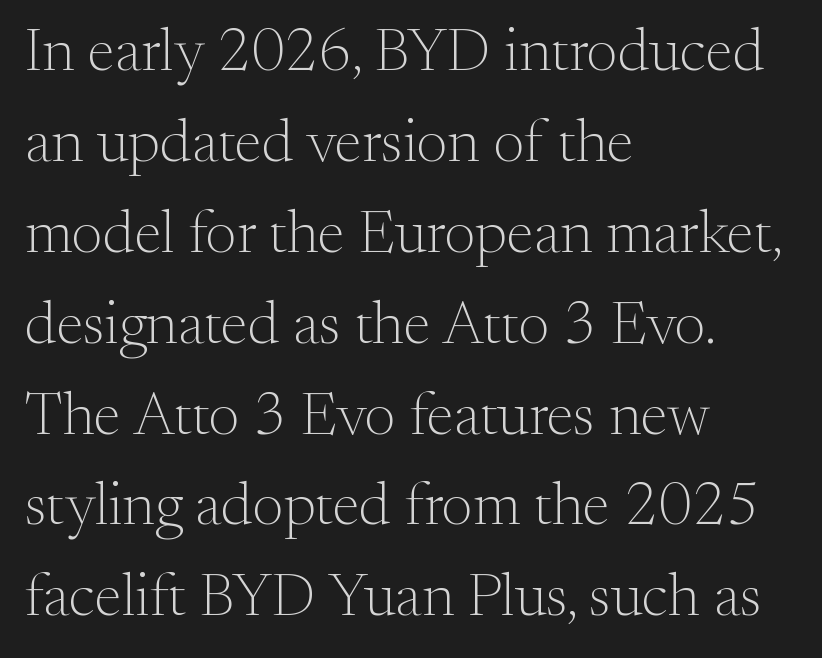
The image shows 61 px light serif type, upright; set left-aligned, normal line spacing (1.49x), normal letter spacing, not underlined; medium stroke contrast and a small x-height.
